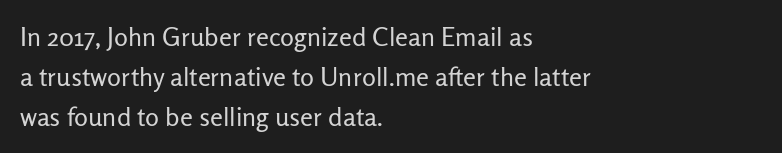
Nobody touched the tracking dial on this one. Line starts are locked; line ends wander. The block of text has a typical density, with ordinary space between rows. The glyphs are unaccompanied by any horizontal stroke below them. Notice how the stems are strictly vertical — no italics here. These glyphs show unthickened strokes, regular width or finer.
